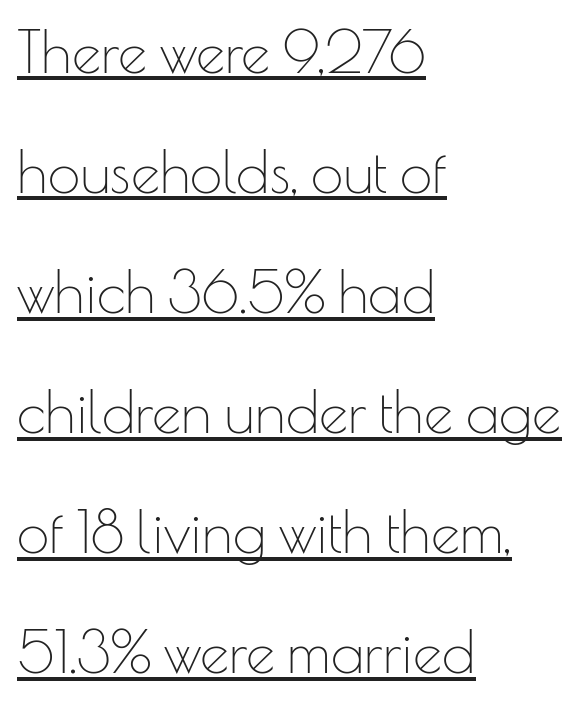
Do the letters lean? They stand straight. A student would call this left alignment; a typographer would say flush left, rag right. A typesetter would call this leading open, well beyond the default. Character widths vary here, with narrow letters taking less room than wide ones.
